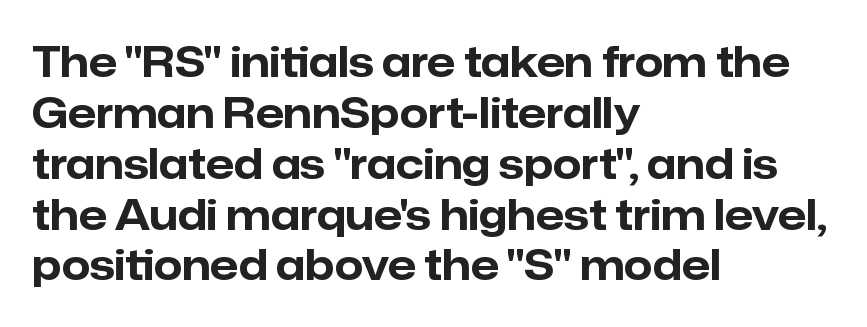
Q: Is the text bold? A: Yes.
Q: Is the text italic (slanted)? A: No, it is upright.
Q: Is the typeface a serif or a sans-serif typeface? A: Sans-serif.
Q: Is the text underlined? A: No.
Q: How is the paragraph aligned? A: Left-aligned.
Q: Is the spacing between letters normal or unusually wide? A: Normal.
Q: Width (condensed, normal, or wide)? A: Normal.
Q: Stroke contrast? A: Low.
Q: x-height? A: Medium.
Q: Monospaced? A: No.
